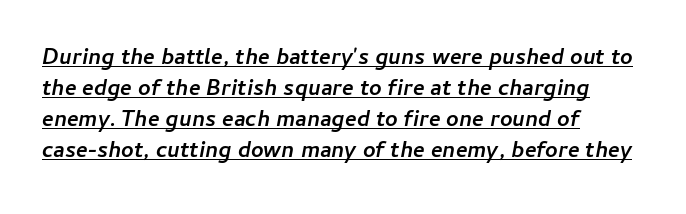
{"italic": "yes", "lean": "right", "slant_degrees": 11, "bold": "yes", "underline": "yes", "align": "left", "line_spacing": "normal", "line_spacing_ratio": 1.41, "letter_spacing": "normal", "letter_spacing_em": 0.0, "glyph_px": 22}
